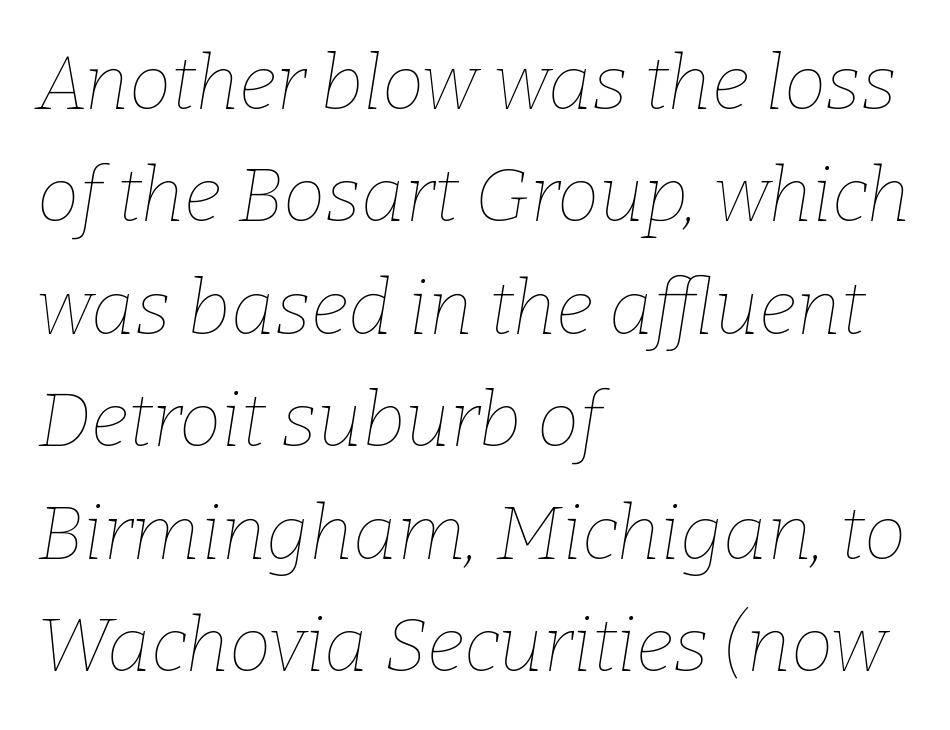
Check under the words: just untouched page. In terms of leading, this rendering sits right in the middle. Emphasis-style slanted type is in use. The rag falls on the right side of this text block.
